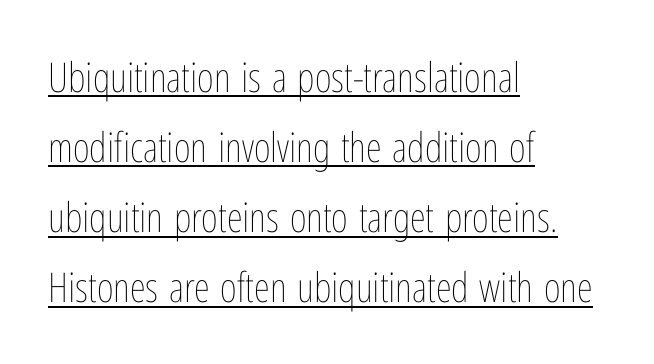
{"italic": "no", "bold": "no", "weight": "thin", "width": "condensed", "stroke_contrast": "low", "x_height": "medium", "monospaced": "no", "underline": "yes", "align": "left", "line_spacing_ratio": 1.71, "letter_spacing": "normal", "letter_spacing_em": 0.0, "glyph_px": 41}
